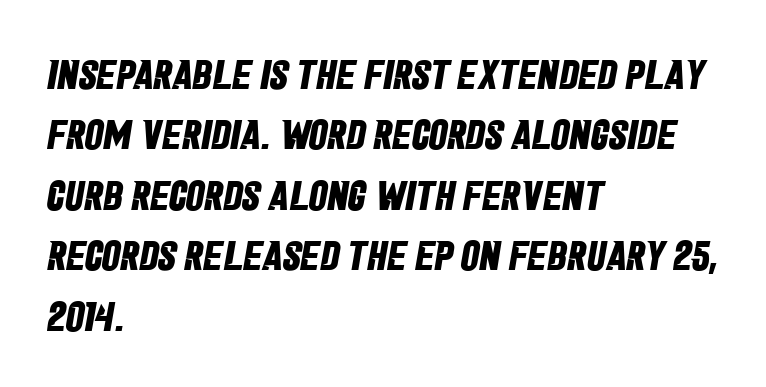
The image shows 42 px bold, condensed sans-serif type; set left-aligned, normal line spacing (1.44x), normal letter spacing, not underlined; low stroke contrast and a large x-height.
